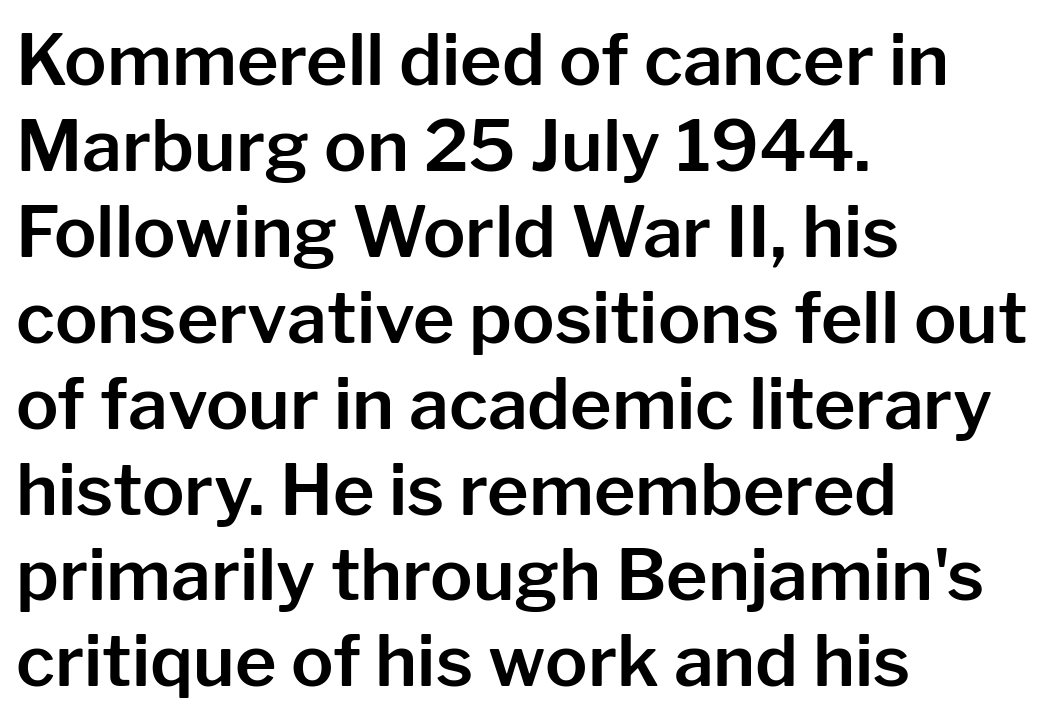
The image shows 71 px sans-serif type, upright; set left-aligned, line spacing 1.21x, normal letter spacing, not underlined; low stroke contrast and a medium x-height.
